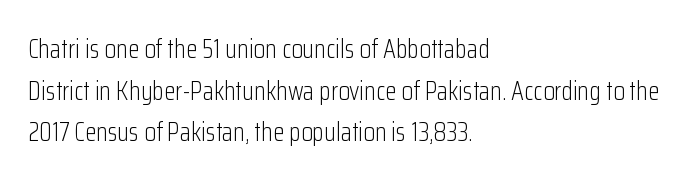
The image shows 26 px text type, upright; set left-aligned, normal line spacing (1.6x), normal letter spacing, not underlined.
